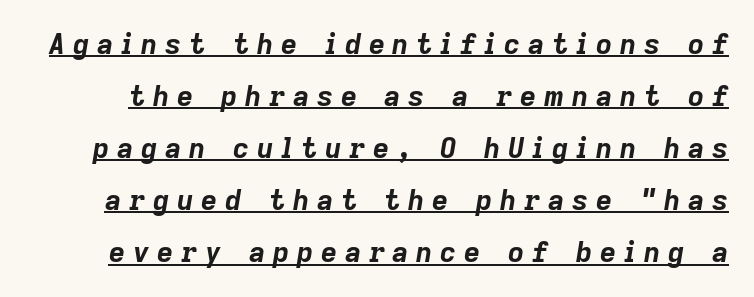
The image shows 28 px bold type, italic (leaning right); set line spacing 1.86x, unusually wide letter spacing (+0.28 em), underlined; low stroke contrast and a medium x-height.
